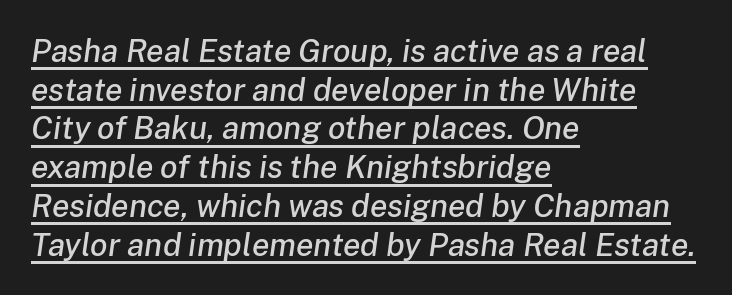
{"italic": "yes", "lean": "right", "slant_degrees": 8, "width": "normal", "stroke_contrast": "low", "x_height": "medium", "monospaced": "no", "underline": "yes", "align": "left", "line_spacing_ratio": 1.21, "letter_spacing": "normal", "letter_spacing_em": 0.0, "glyph_px": 32}
